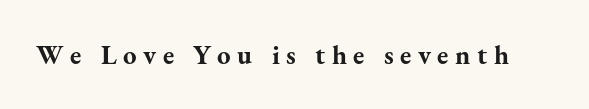
Q: Is the text bold? A: Yes.
Q: Is the text italic (slanted)? A: No, it is upright.
Q: Is the text underlined? A: No.
Q: Is the spacing between letters normal or unusually wide? A: Unusually wide.
